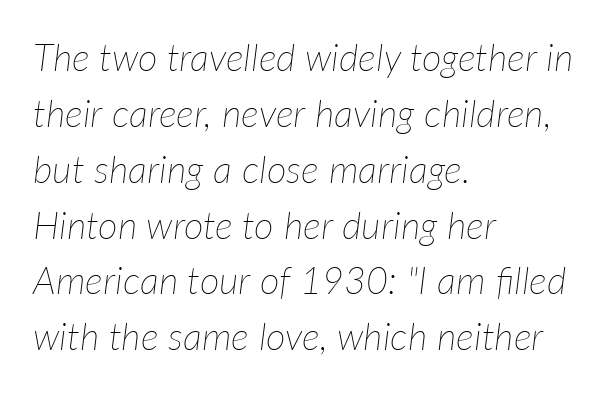
The image shows 38 px thin type, italic (leaning right); set left-aligned, normal line spacing (1.47x), normal letter spacing, not underlined; low stroke contrast and a medium x-height.
